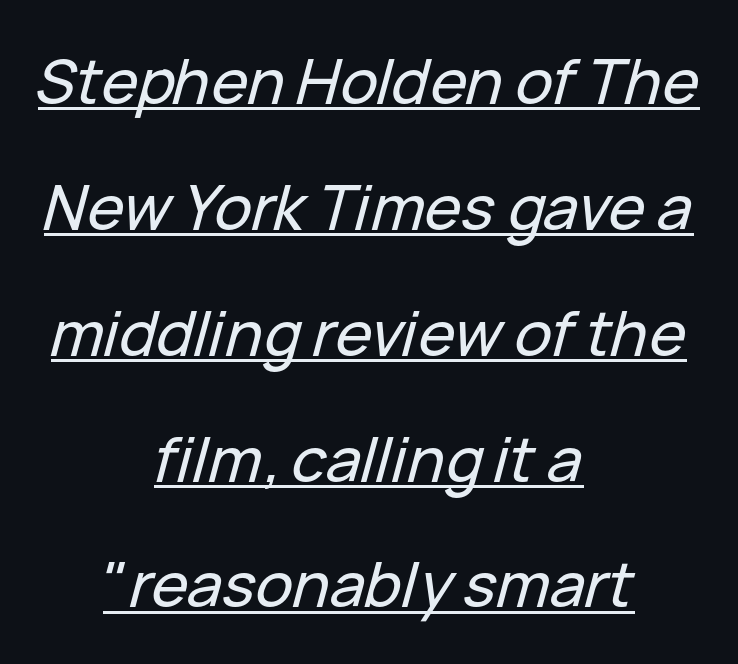
The image shows 62 px text type, italic (leaning right); set centered, loose line spacing (2.03x), normal letter spacing, underlined; low stroke contrast and a medium x-height.
